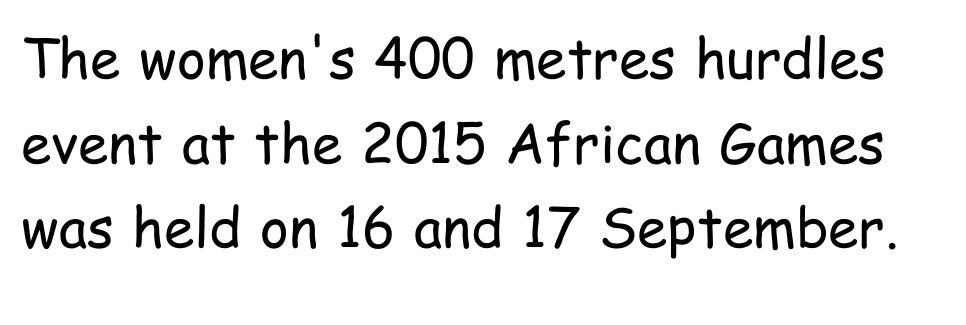
Evenly set lines give the paragraph a standard silhouette. Varying glyph widths throughout — classic text-font behaviour. In terms of letterspacing, this is plain default setting. These glyphs show unthickened strokes, regular width or finer. The type family on display is of the sans-serif kind.
